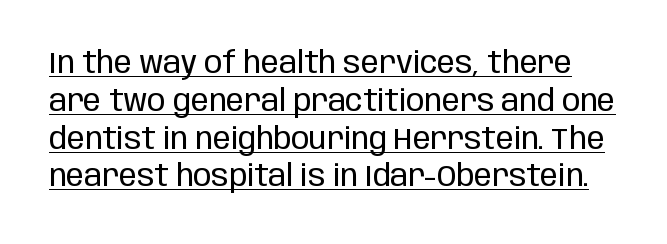
The image shows 30 px regular-weight, condensed sans-serif type, upright; set normal line spacing (1.26x), normal letter spacing, underlined; low stroke contrast and a large x-height.
